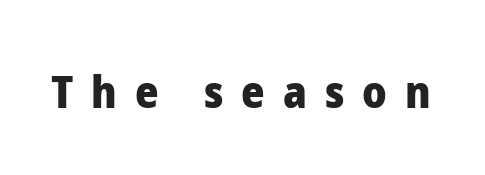
{"serif": "no", "italic": "no", "bold": "yes", "weight": "heavy", "width": "normal", "stroke_contrast": "low", "x_height": "medium", "monospaced": "no", "underline": "no", "letter_spacing": "wide", "letter_spacing_em": 0.4, "glyph_px": 45}
